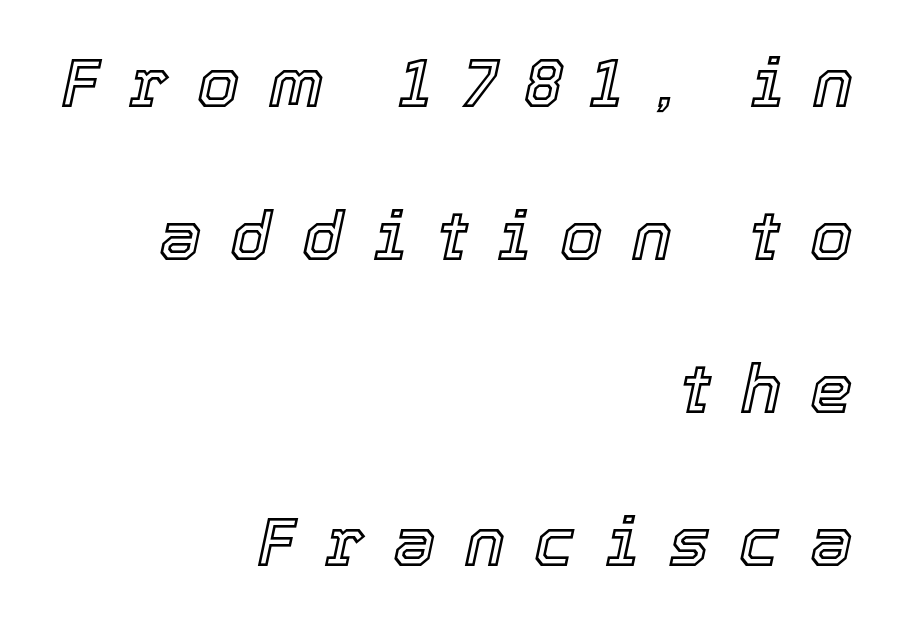
The image shows 68 px text type, italic (leaning right); set right-aligned, loose line spacing (2.25x), unusually wide letter spacing (+0.43 em), not underlined; a medium x-height.
